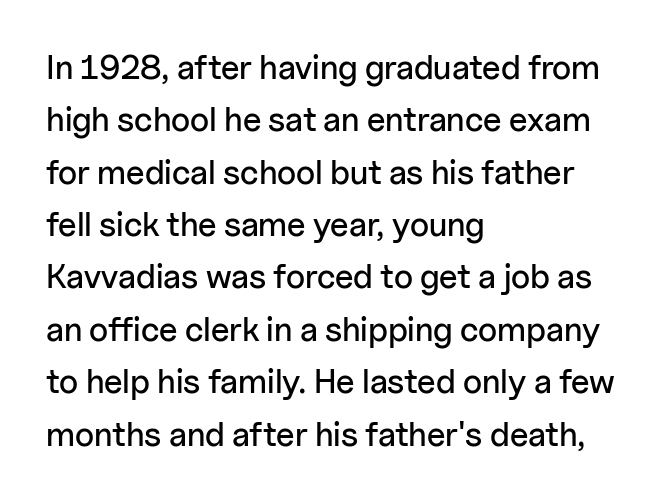
{"serif": "no", "italic": "no", "width": "normal", "stroke_contrast": "low", "x_height": "medium", "monospaced": "no", "underline": "no", "align": "left", "line_spacing": "normal", "line_spacing_ratio": 1.54, "letter_spacing": "normal", "letter_spacing_em": 0.0, "glyph_px": 34}
